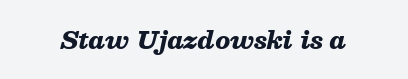
Q: Is the text bold? A: Yes.
Q: Is the text italic (slanted)? A: Yes, it leans right by about 13 degrees.
Q: Is the text underlined? A: No.
Q: Is the spacing between letters normal or unusually wide? A: Normal.
